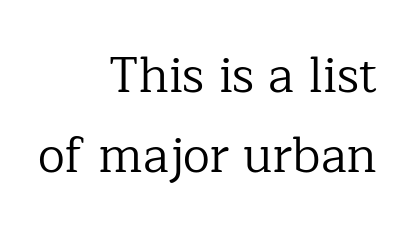
{"serif": "yes", "italic": "no", "bold": "no", "weight": "regular", "width": "normal", "stroke_contrast": "low", "x_height": "medium", "monospaced": "no", "underline": "no", "align": "right", "line_spacing": "normal", "line_spacing_ratio": 1.63, "letter_spacing": "normal", "letter_spacing_em": 0.0, "glyph_px": 49}
